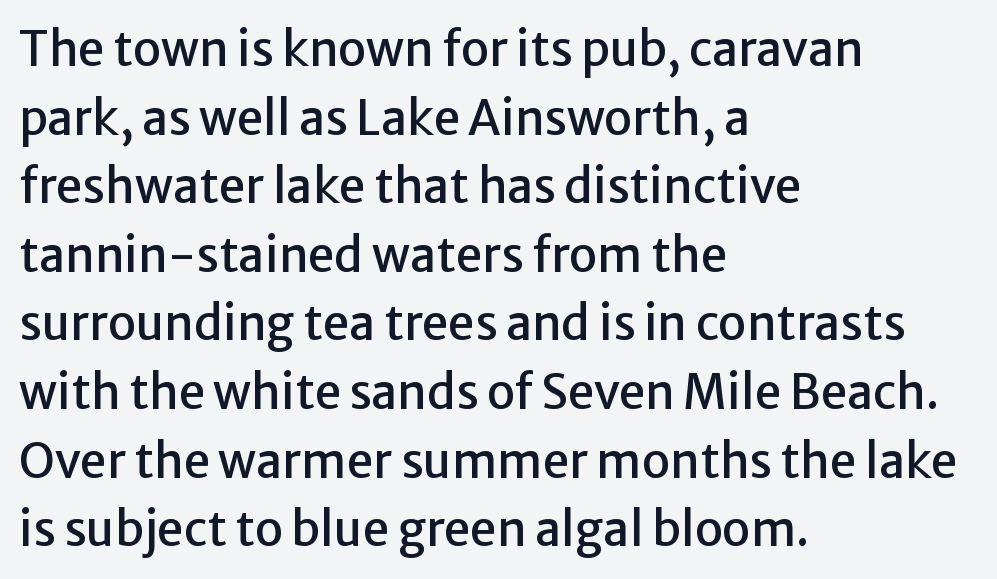
The image shows 47 px sans-serif type, upright; set left-aligned, normal line spacing (1.46x), normal letter spacing, not underlined; low stroke contrast and a medium x-height.
